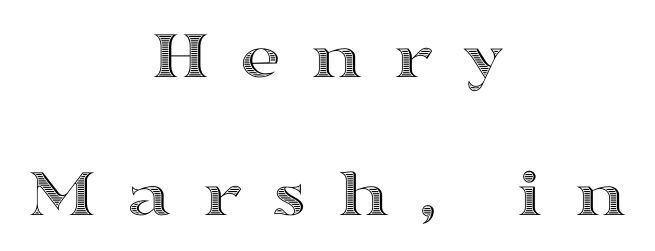
Posture: upright roman. The face used here is proportionally spaced, like ordinary book or web type. Each row of text sits above clean, open space. The tracking reads as deliberately expanded to a designer's eye.
